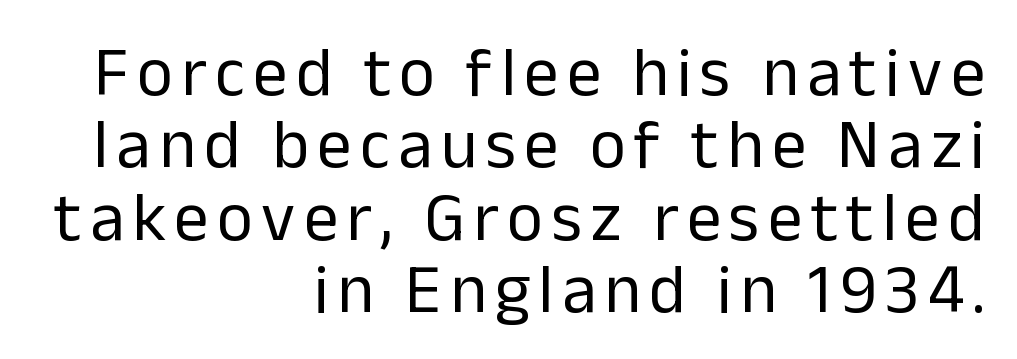
The image shows 69 px regular-weight sans-serif type, upright; set right-aligned, tight line spacing (1.05x), not underlined; low stroke contrast and a medium x-height.
